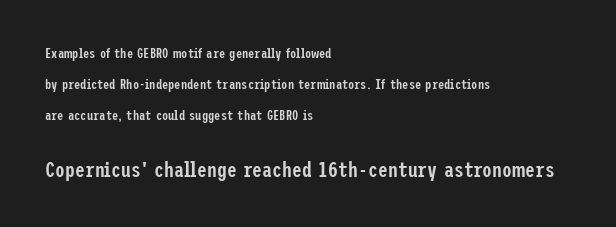
{"italic": "no", "bold": "semi", "underline": "no", "align": "left", "line_spacing": "loose", "line_spacing_ratio": 2.22, "letter_spacing": "normal", "letter_spacing_em": 0.0, "larger_block": "second", "size_ratio": 1.57, "glyph_px": 22}
